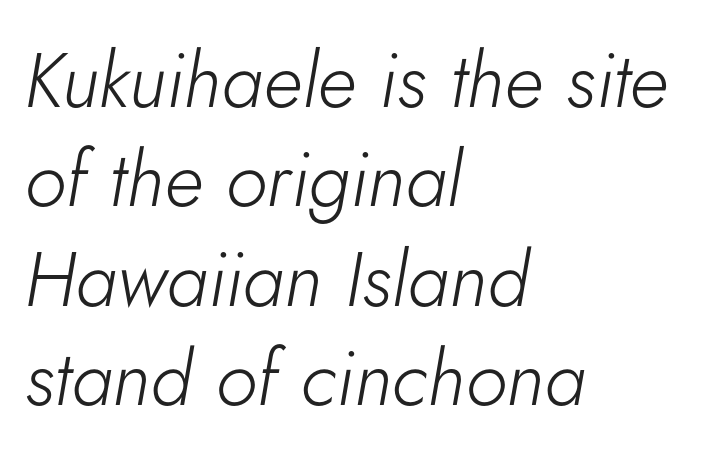
{"italic": "yes", "lean": "right", "slant_degrees": 5, "bold": "no", "weight": "light", "width": "normal", "stroke_contrast": "low", "x_height": "small", "monospaced": "no", "underline": "no", "align": "left", "line_spacing": "normal", "line_spacing_ratio": 1.29, "letter_spacing": "normal", "letter_spacing_em": 0.0, "glyph_px": 77}
